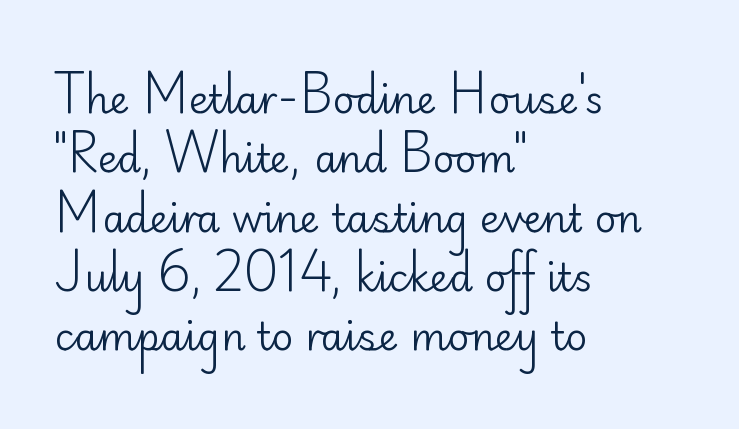
Character widths vary here, with narrow letters taking less room than wide ones. The passage shown stacks its lines at a standard gap. On a weight scale, this lands at 450 or below. Ordinary non-slanted type is in use.
